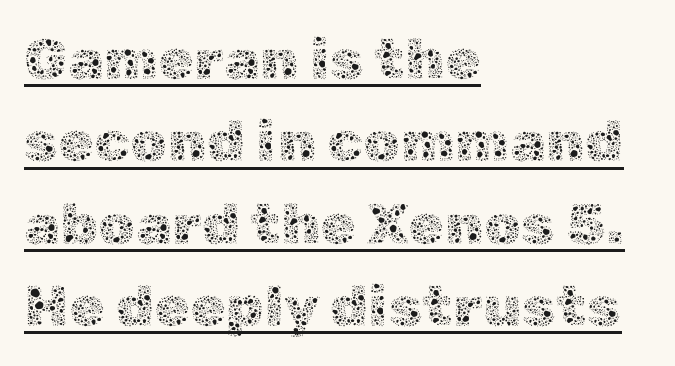
The image shows 58 px thin type, upright; set left-aligned, normal line spacing (1.42x), normal letter spacing, underlined; a medium x-height.
